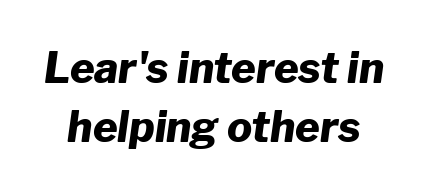
The image shows 42 px heavy type, italic (leaning right); set normal line spacing (1.41x), normal letter spacing, not underlined; low stroke contrast and a medium x-height.
